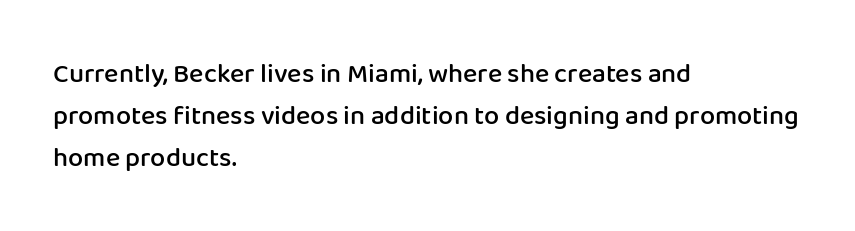
{"italic": "no", "bold": "semi", "underline": "no", "align": "left", "line_spacing": "normal", "line_spacing_ratio": 1.56, "letter_spacing": "normal", "letter_spacing_em": 0.0, "glyph_px": 27}
